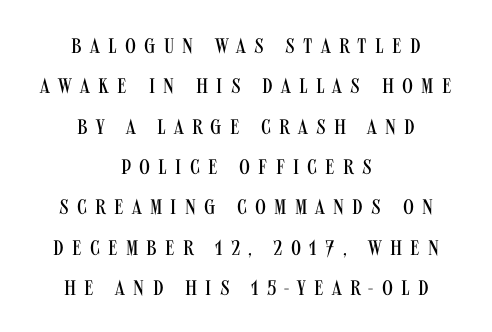
{"italic": "no", "bold": "no", "underline": "no", "align": "center", "line_spacing": "loose", "line_spacing_ratio": 1.92, "letter_spacing": "wide", "letter_spacing_em": 0.39, "glyph_px": 21}
